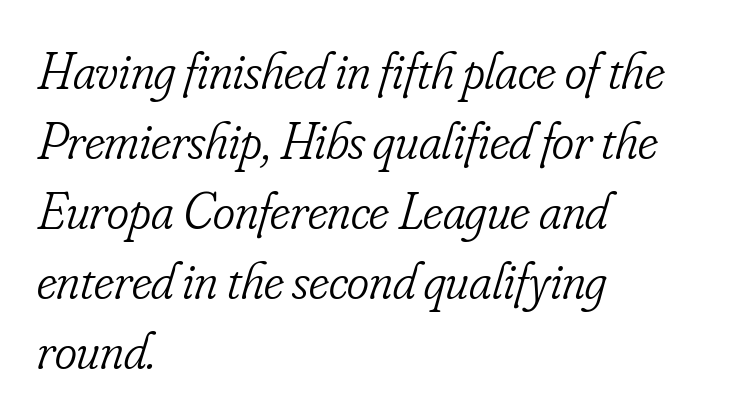
Q: Is the text bold? A: No.
Q: Is the text italic (slanted)? A: Yes, it leans right by about 16 degrees.
Q: Is the typeface a serif or a sans-serif typeface? A: Serif.
Q: Is the text underlined? A: No.
Q: How is the paragraph aligned? A: Left-aligned.
Q: Is the spacing between letters normal or unusually wide? A: Normal.
Q: Is the spacing between lines tight, normal or loose? A: Normal.
Q: Width (condensed, normal, or wide)? A: Condensed.
Q: Stroke contrast? A: Low.
Q: x-height? A: Small.
Q: Monospaced? A: No.
